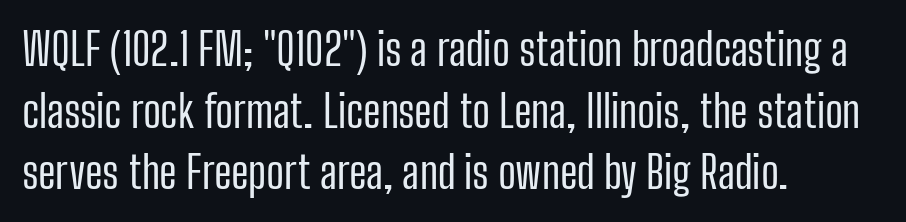
Q: Is the text bold? A: No.
Q: Is the text italic (slanted)? A: No, it is upright.
Q: Is the typeface a serif or a sans-serif typeface? A: Sans-serif.
Q: Is the text underlined? A: No.
Q: How is the paragraph aligned? A: Left-aligned.
Q: Is the spacing between letters normal or unusually wide? A: Normal.
Q: Is the spacing between lines tight, normal or loose? A: Normal.
Q: Width (condensed, normal, or wide)? A: Condensed.
Q: Stroke contrast? A: Low.
Q: x-height? A: Medium.
Q: Monospaced? A: No.
